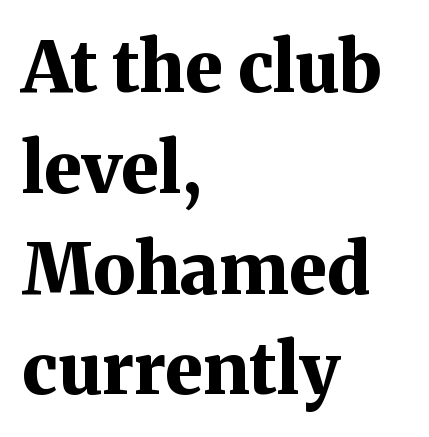
The image shows 71 px bold serif type, upright; set left-aligned, normal line spacing (1.42x), normal letter spacing, not underlined; medium stroke contrast and a medium x-height.
